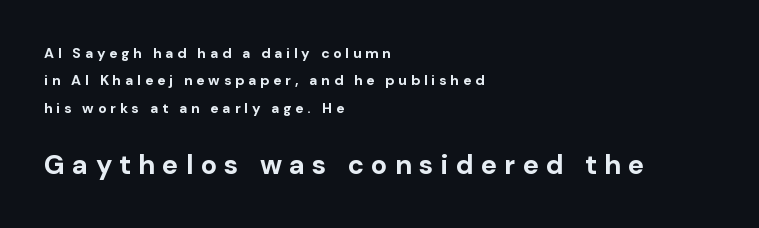
The image shows 27 px bold type, upright; set left-aligned, loose line spacing (1.95x), unusually wide letter spacing (+0.27 em), not underlined; the second (bottom) block is 1.93x larger.
